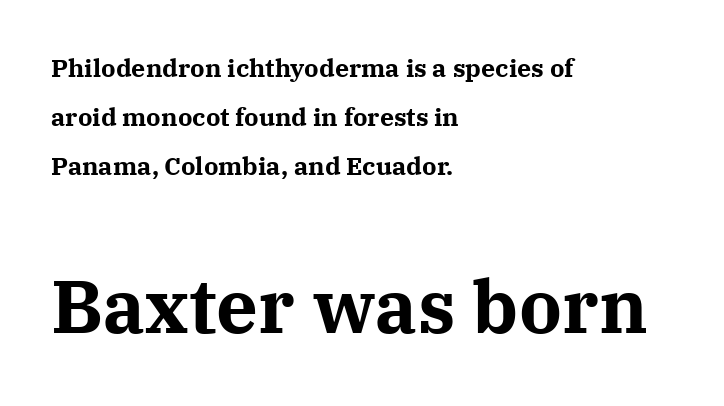
Bigger letters appear in the bottom chunk; the top chunk is reduced. Each letter's strokes conclude with small projecting serifs. Leading: increased. Horizontally, the lines are justified to the leading edge only.
